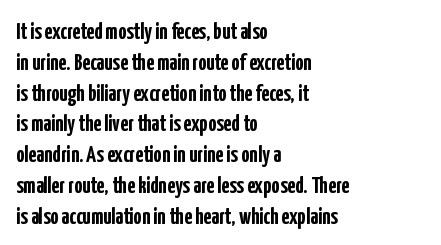
{"italic": "no", "bold": "yes", "underline": "no", "align": "left", "line_spacing": "normal", "line_spacing_ratio": 1.34, "letter_spacing": "normal", "letter_spacing_em": 0.0, "glyph_px": 23}
